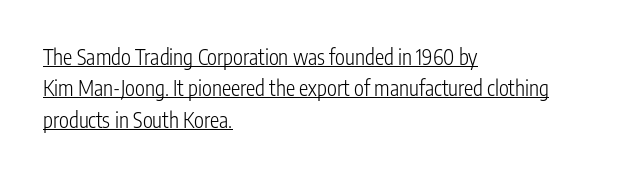
The image shows 21 px text type, upright; set left-aligned, normal line spacing (1.5x), normal letter spacing, underlined.
